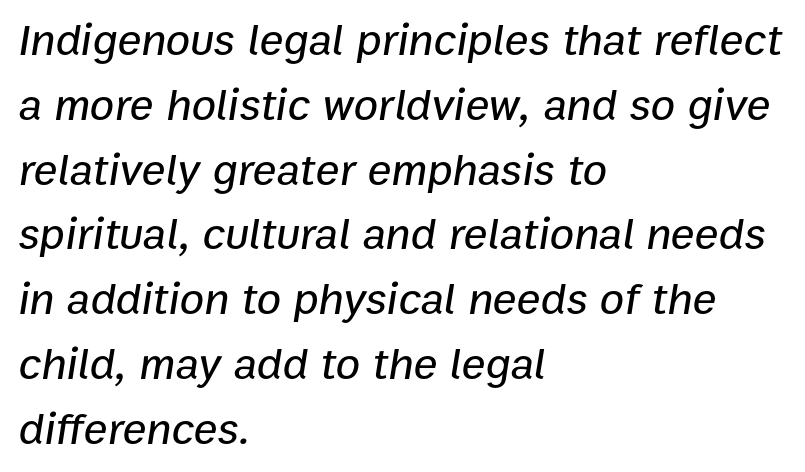
The image shows 45 px text type, italic (leaning right); set left-aligned, normal line spacing (1.44x), normal letter spacing, not underlined; low stroke contrast and a medium x-height.
